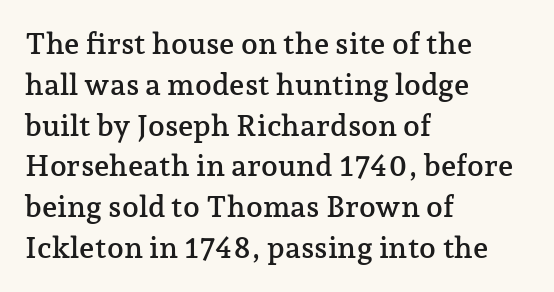
{"serif": "yes", "italic": "no", "width": "normal", "stroke_contrast": "low", "x_height": "medium", "monospaced": "no", "underline": "no", "align": "left", "line_spacing": "normal", "line_spacing_ratio": 1.36, "letter_spacing": "normal", "letter_spacing_em": 0.0, "glyph_px": 30}
